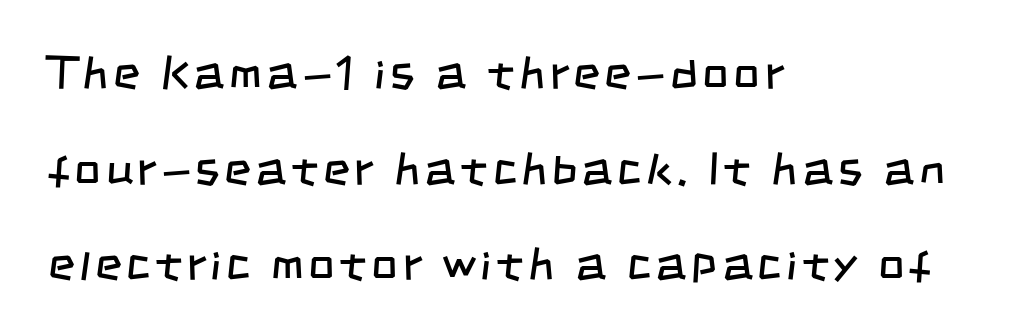
Q: Is the text bold? A: No.
Q: Is the typeface a serif or a sans-serif typeface? A: Sans-serif.
Q: Is the text underlined? A: No.
Q: How is the paragraph aligned? A: Left-aligned.
Q: Is the spacing between lines tight, normal or loose? A: Loose.
Q: Width (condensed, normal, or wide)? A: Condensed.
Q: Stroke contrast? A: Low.
Q: x-height? A: Large.
Q: Monospaced? A: No.
